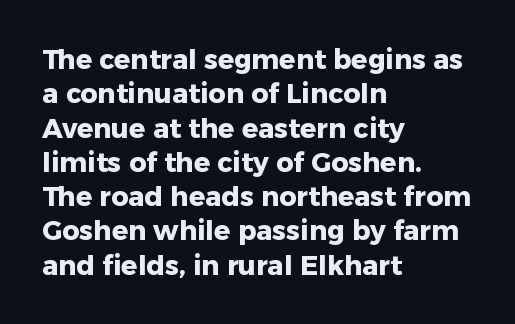
The image shows 27 px bold type, upright; set left-aligned, normal line spacing (1.27x), normal letter spacing, not underlined.
